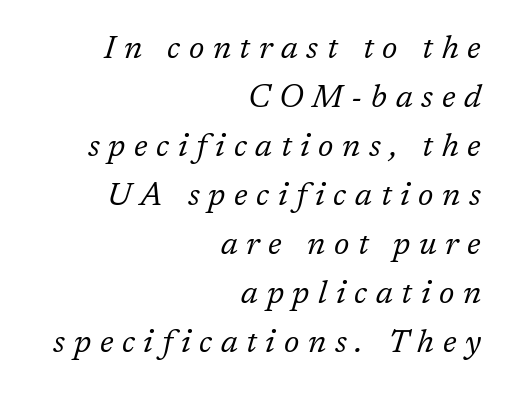
The image shows 32 px regular-weight serif type, italic (leaning right); set right-aligned, normal line spacing (1.53x), unusually wide letter spacing (+0.27 em), not underlined; low stroke contrast and a medium x-height.
